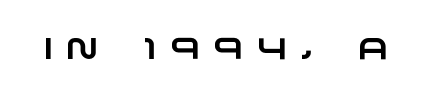
{"serif": "no", "width": "wide", "stroke_contrast": "low", "x_height": "large", "monospaced": "no", "underline": "no", "letter_spacing": "wide", "letter_spacing_em": 0.47, "glyph_px": 30}
